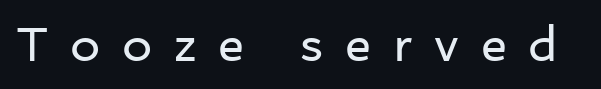
Q: Is the text bold? A: No.
Q: Is the text italic (slanted)? A: No, it is upright.
Q: Is the typeface a serif or a sans-serif typeface? A: Sans-serif.
Q: Is the text underlined? A: No.
Q: Is the spacing between letters normal or unusually wide? A: Unusually wide.
Q: Width (condensed, normal, or wide)? A: Normal.
Q: Stroke contrast? A: Low.
Q: x-height? A: Medium.
Q: Monospaced? A: No.
